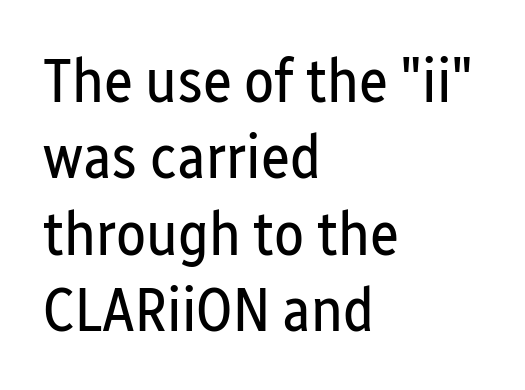
Look at the tracking — it's just the regular setting, nothing added. The font sits on the lighter half of the weight spectrum, regular included. The passage shown is typed in a proportional face where columns would drift. Compared with a centered layout, this one pins lines to the left instead.
